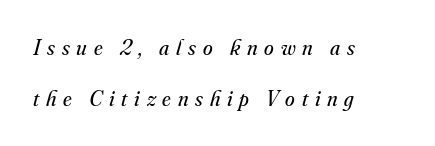
The image shows 22 px text type, italic (leaning right); set left-aligned, loose line spacing (2.33x), unusually wide letter spacing (+0.31 em), not underlined.
